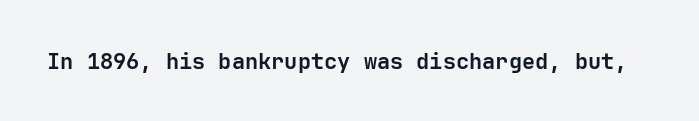
{"italic": "no", "bold": "yes", "underline": "no", "letter_spacing": "normal", "letter_spacing_em": 0.0, "glyph_px": 22}
